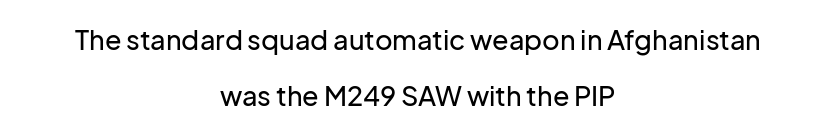
Q: Is the text italic (slanted)? A: No, it is upright.
Q: Is the text underlined? A: No.
Q: How is the paragraph aligned? A: Centered.
Q: Is the spacing between letters normal or unusually wide? A: Normal.
Q: Is the spacing between lines tight, normal or loose? A: Loose.
